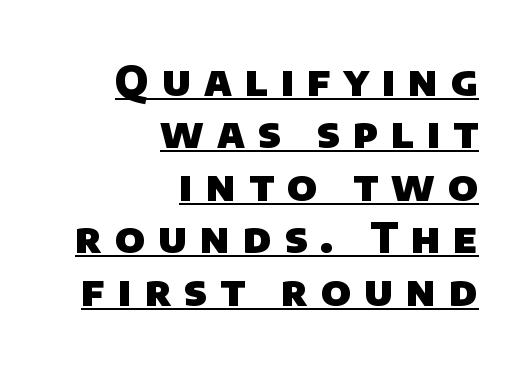
Its strokes are broad and dark, the hallmark of bold type. Students, observe: this is what conventionally led text looks like. Does a line run under the words? Yes, clearly. The passage shown is typeset with a sans-serif family. Reading down the block, your eye finds every line finishing at a fixed right position. A typesetter would call this heavily tracked-out type.
